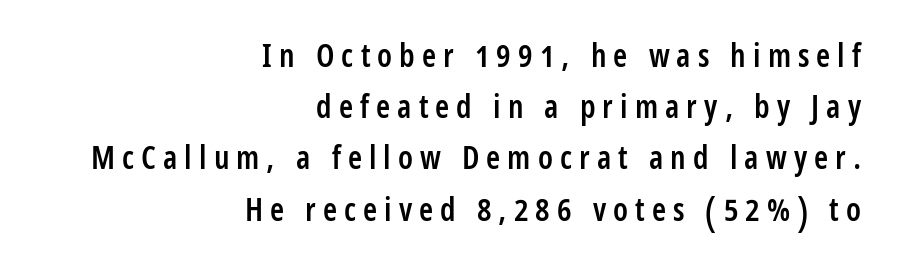
The image shows 32 px semibold, condensed sans-serif type, upright; set right-aligned, normal line spacing (1.6x), unusually wide letter spacing (+0.22 em), not underlined; low stroke contrast and a medium x-height.
